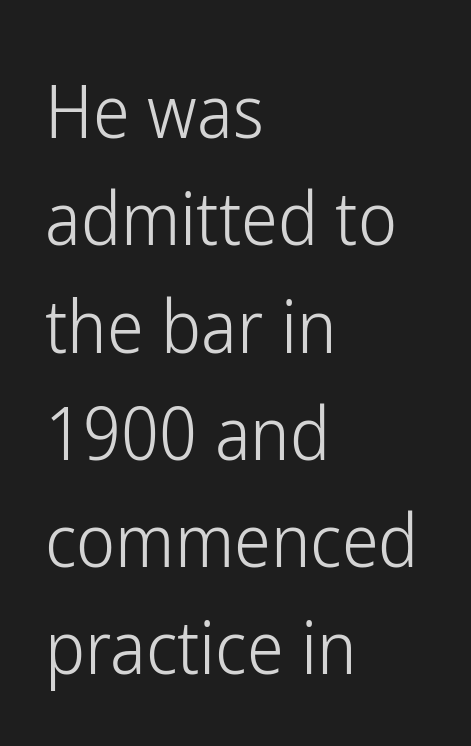
{"serif": "no", "italic": "no", "bold": "no", "weight": "light", "width": "condensed", "stroke_contrast": "low", "x_height": "medium", "monospaced": "no", "underline": "no", "align": "left", "line_spacing": "normal", "line_spacing_ratio": 1.45, "letter_spacing": "normal", "letter_spacing_em": 0.0, "glyph_px": 74}
